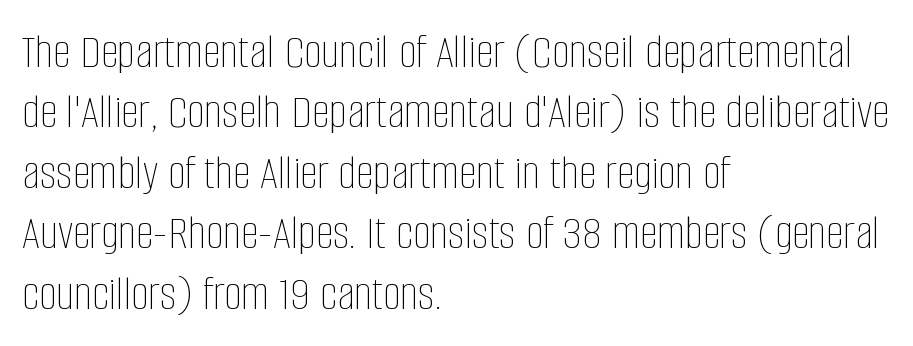
Q: Is the text bold? A: No.
Q: Is the text italic (slanted)? A: No, it is upright.
Q: Is the text underlined? A: No.
Q: How is the paragraph aligned? A: Left-aligned.
Q: Is the spacing between letters normal or unusually wide? A: Normal.
Q: Width (condensed, normal, or wide)? A: Condensed.
Q: Stroke contrast? A: Low.
Q: x-height? A: Large.
Q: Monospaced? A: No.
